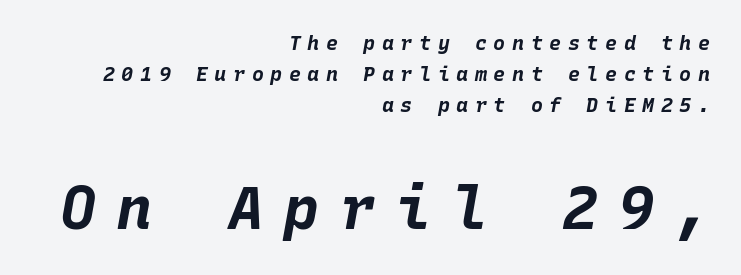
{"italic": "yes", "lean": "right", "slant_degrees": 10, "bold": "yes", "weight": "bold", "width": "normal", "stroke_contrast": "low", "x_height": "large", "monospaced": "yes", "underline": "no", "align": "right", "line_spacing": "normal", "line_spacing_ratio": 1.55, "letter_spacing": "wide", "letter_spacing_em": 0.33, "larger_block": "second", "size_ratio": 3.0, "glyph_px": 60}
